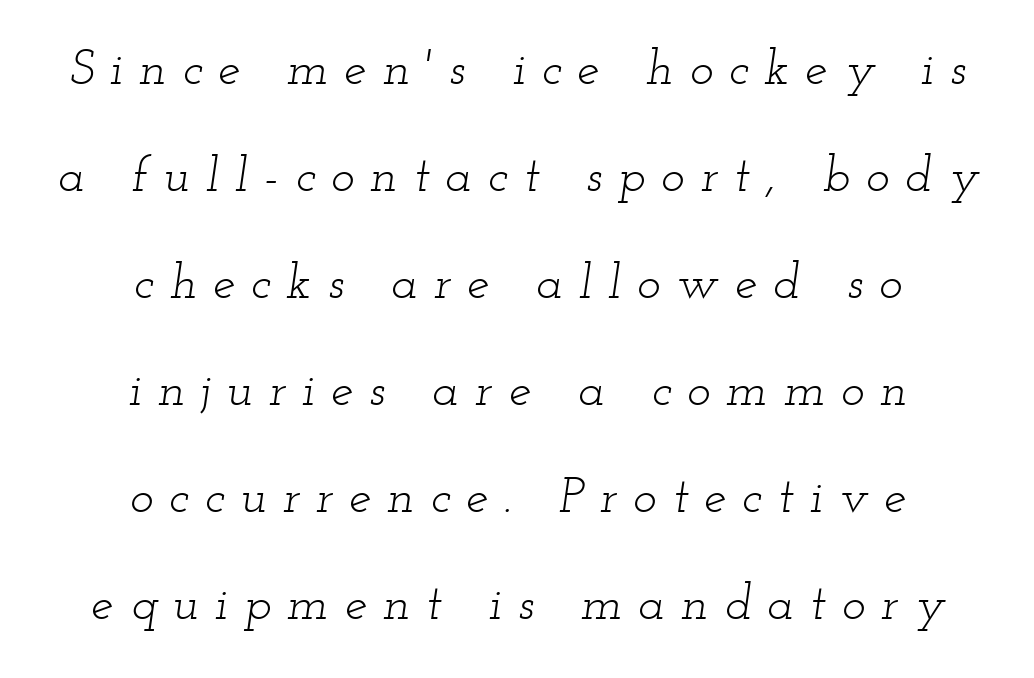
Is there much room between lines? Yes — plenty of vertical air separates them. The letters are slanted; this is an italic face. Font category for this specimen: serif. The setting favours the middle, as headings and verse often do. The letters advance in unequal steps, a hallmark of proportional type. Loose tracking; the words dissolve into strings of separated letters.
